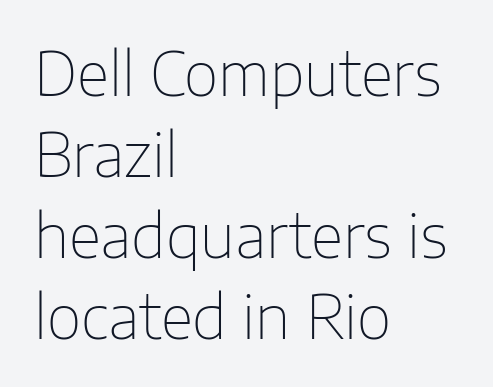
{"serif": "no", "italic": "no", "bold": "no", "weight": "thin", "width": "normal", "stroke_contrast": "low", "x_height": "medium", "monospaced": "no", "underline": "no", "align": "left", "line_spacing": "normal", "line_spacing_ratio": 1.35, "letter_spacing": "normal", "letter_spacing_em": 0.0, "glyph_px": 60}
